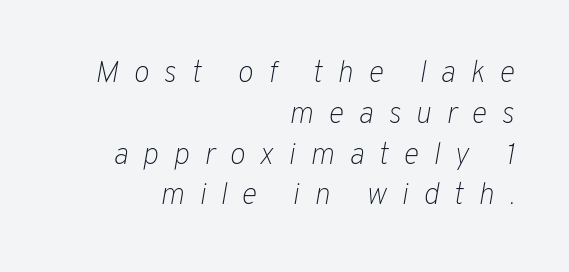
The image shows 30 px light type, italic (leaning right); set right-aligned, normal line spacing (1.36x), unusually wide letter spacing (+0.49 em), not underlined; low stroke contrast and a medium x-height.
